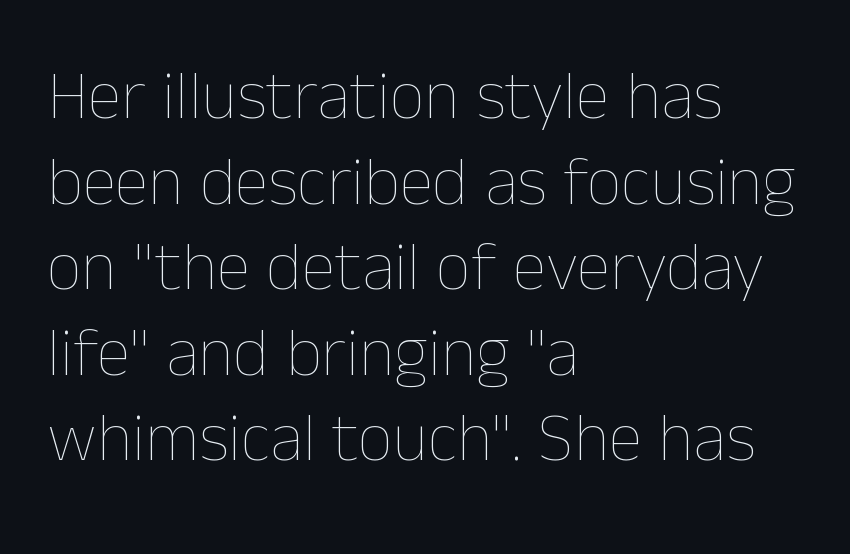
The face used here is proportionally spaced, like ordinary book or web type. The lettering stays uniformly vertical, giving the passage a roman look. These lines keep a tight, regular rhythm from letter to letter. Stroke thickness stays within the range of a standard reading face or lighter. A classic flush-left, rag-right setting is used for this passage.
